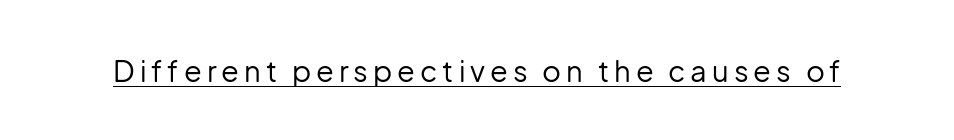
The type sits square on the baseline with zero lean. The face used here is proportionally spaced, like ordinary book or web type. The words here are underlined. The letterforms sit at book weight or below. Examine the stroke ends and you'll find no serifs.
